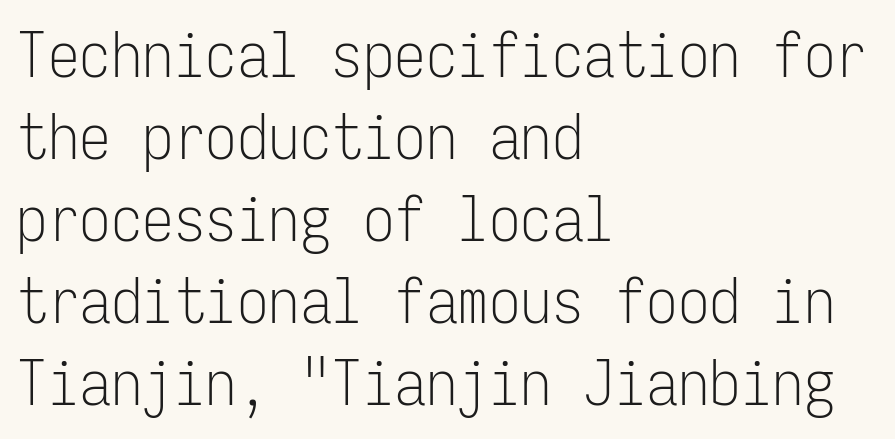
Think of a typewriter: that constant character pitch is what you see here. Letters rest on an invisible, unmarked baseline. Compared with a typical body face, this is equally light or lighter still. Tall strokes in this sample are plumb rather than angled.
